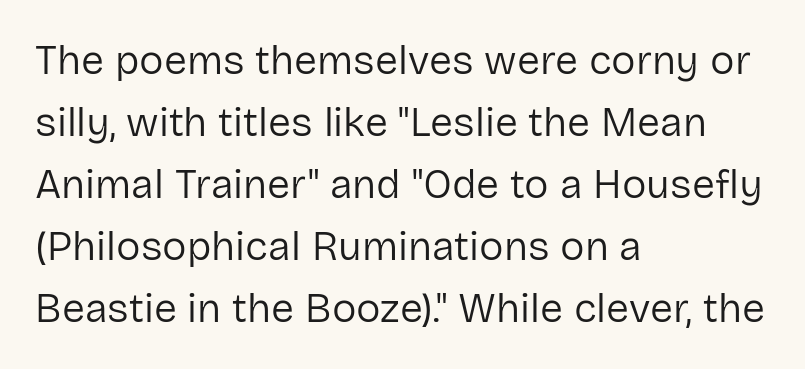
Characters follow at the spacing the type designer built in. What's the leading like? Ordinary, nothing unusual. Descenders hang freely into open space. Each letter's strokes conclude bluntly, with no projecting serifs. The compositor pushed each line to the left boundary. Character widths vary here, with narrow letters taking less room than wide ones.
